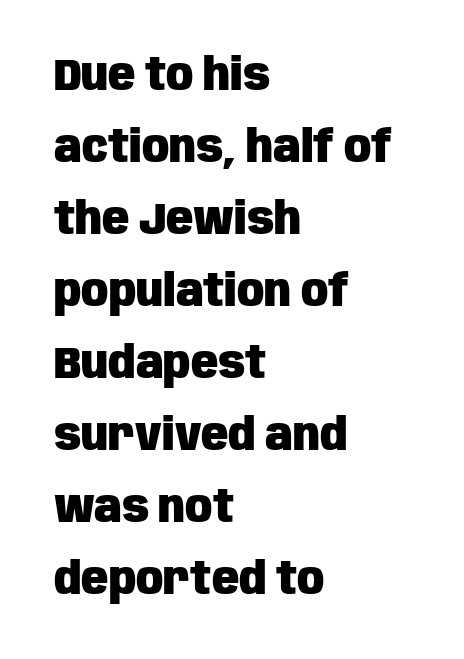
The image shows 45 px heavy, condensed sans-serif type, upright; set left-aligned, normal line spacing (1.6x), normal letter spacing, not underlined; low stroke contrast and a large x-height.
